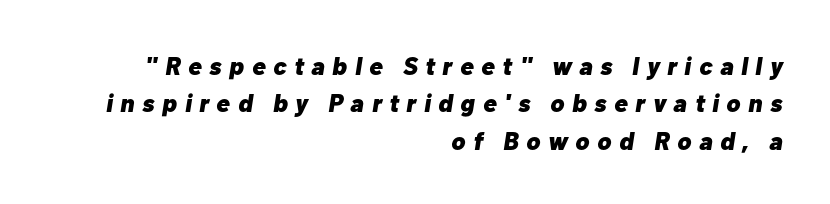
{"italic": "yes", "lean": "right", "slant_degrees": 10, "bold": "yes", "underline": "no", "align": "right", "line_spacing": "normal", "line_spacing_ratio": 1.5, "letter_spacing": "wide", "letter_spacing_em": 0.31, "glyph_px": 25}
